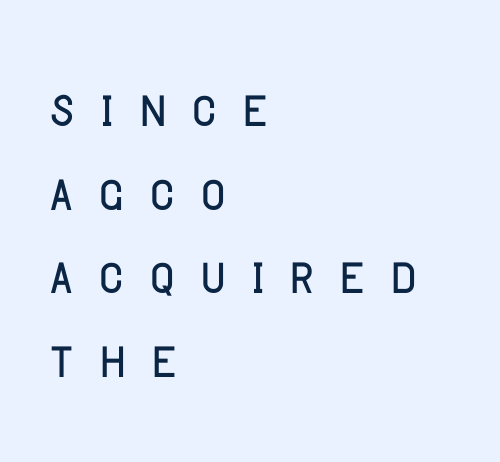
Note: no serifs on the glyphs. This sample has the flowing, uneven cadence of proportional lettering. The typesetter chose a ragged-right arrangement here. Tall strokes in this sample are plumb rather than angled. Inter-character spacing is expanded well beyond the font's built-in metrics.
